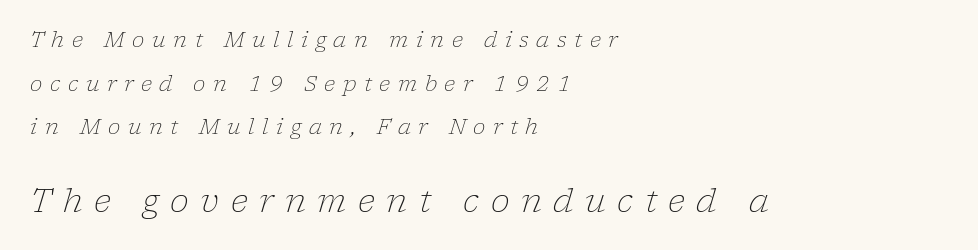
Q: Is the text bold? A: No.
Q: Is the text italic (slanted)? A: Yes, it leans right by about 17 degrees.
Q: Is the typeface a serif or a sans-serif typeface? A: Serif.
Q: Is the text underlined? A: No.
Q: How is the paragraph aligned? A: Left-aligned.
Q: Is the spacing between letters normal or unusually wide? A: Unusually wide.
Q: Is the spacing between lines tight, normal or loose? A: Loose.
Q: Which block of text is set in a larger size, the first (top) or the second (bottom)? A: The second (bottom) one.
Q: Width (condensed, normal, or wide)? A: Normal.
Q: Stroke contrast? A: Low.
Q: x-height? A: Medium.
Q: Monospaced? A: No.
